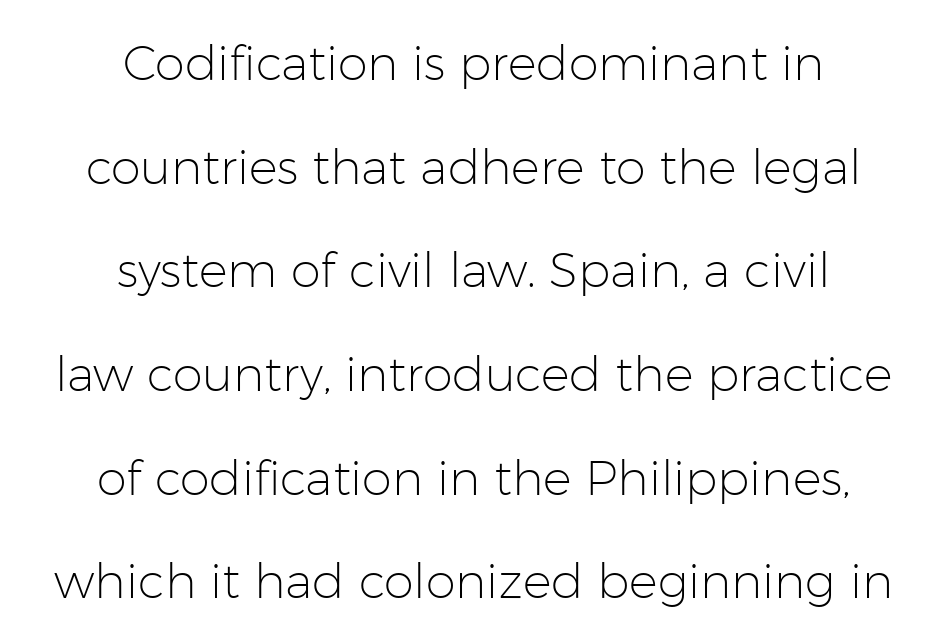
Q: Is the text bold? A: No.
Q: Is the text italic (slanted)? A: No, it is upright.
Q: Is the typeface a serif or a sans-serif typeface? A: Sans-serif.
Q: Is the text underlined? A: No.
Q: How is the paragraph aligned? A: Centered.
Q: Is the spacing between letters normal or unusually wide? A: Normal.
Q: Is the spacing between lines tight, normal or loose? A: Loose.
Q: Width (condensed, normal, or wide)? A: Normal.
Q: Stroke contrast? A: Low.
Q: x-height? A: Medium.
Q: Monospaced? A: No.
